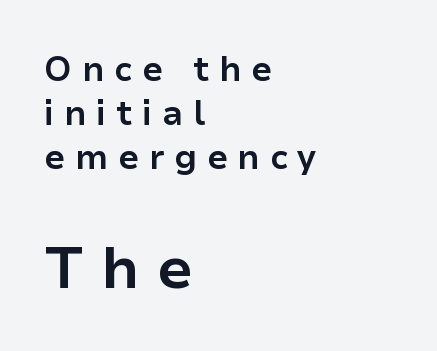
{"serif": "no", "italic": "no", "bold": "yes", "weight": "bold", "width": "normal", "stroke_contrast": "low", "x_height": "medium", "monospaced": "no", "underline": "no", "align": "left", "line_spacing": "normal", "line_spacing_ratio": 1.3, "letter_spacing": "wide", "letter_spacing_em": 0.29, "larger_block": "second", "size_ratio": 1.74, "glyph_px": 59}
